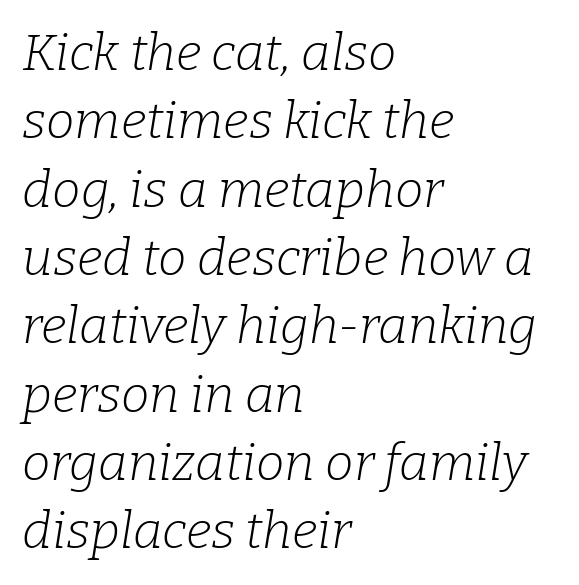
Q: Is the text bold? A: No.
Q: Is the text italic (slanted)? A: Yes, it leans right by about 9 degrees.
Q: Is the typeface a serif or a sans-serif typeface? A: Serif.
Q: Is the text underlined? A: No.
Q: How is the paragraph aligned? A: Left-aligned.
Q: Is the spacing between letters normal or unusually wide? A: Normal.
Q: Is the spacing between lines tight, normal or loose? A: Normal.
Q: Width (condensed, normal, or wide)? A: Normal.
Q: Stroke contrast? A: Low.
Q: x-height? A: Medium.
Q: Monospaced? A: No.
